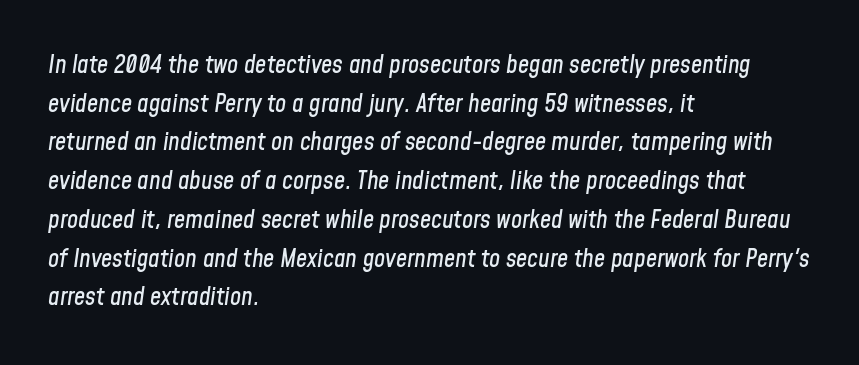
{"italic": "yes", "lean": "right", "slant_degrees": 8, "underline": "no", "align": "left", "line_spacing": "normal", "line_spacing_ratio": 1.55, "letter_spacing": "normal", "letter_spacing_em": 0.0, "glyph_px": 25}
